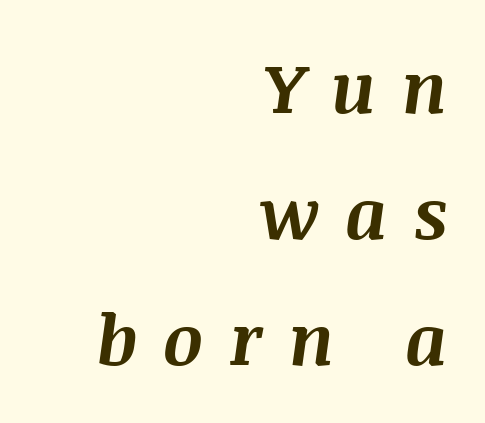
The image shows 70 px bold type, italic (leaning right); set right-aligned, line spacing 1.8x, unusually wide letter spacing (+0.37 em), not underlined; medium stroke contrast and a large x-height.
